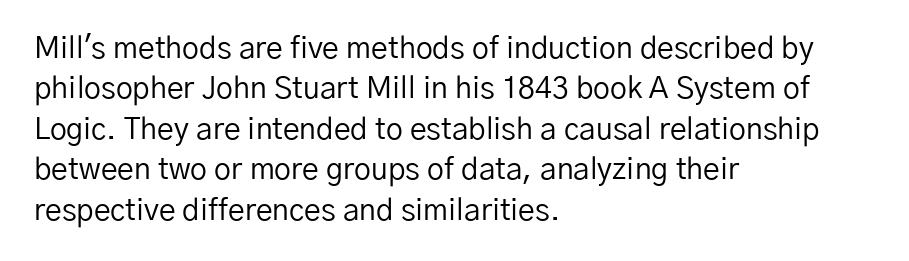
Q: Is the text bold? A: No.
Q: Is the text italic (slanted)? A: No, it is upright.
Q: Is the typeface a serif or a sans-serif typeface? A: Sans-serif.
Q: Is the text underlined? A: No.
Q: How is the paragraph aligned? A: Left-aligned.
Q: Is the spacing between letters normal or unusually wide? A: Normal.
Q: Is the spacing between lines tight, normal or loose? A: Normal.
Q: Width (condensed, normal, or wide)? A: Normal.
Q: Stroke contrast? A: Low.
Q: x-height? A: Medium.
Q: Monospaced? A: No.
